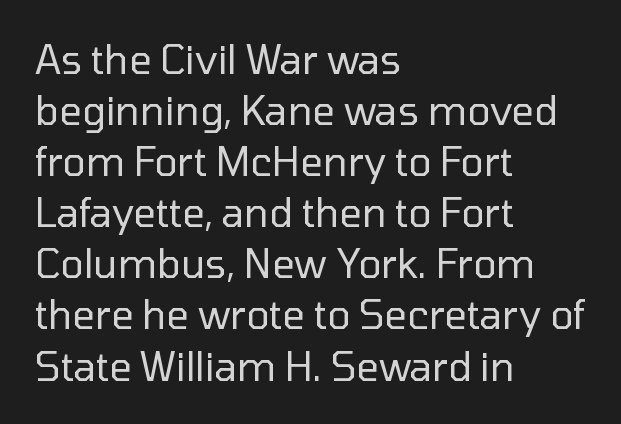
The image shows 39 px regular-weight sans-serif type, upright; set left-aligned, normal line spacing (1.31x), normal letter spacing, not underlined; low stroke contrast and a medium x-height.
